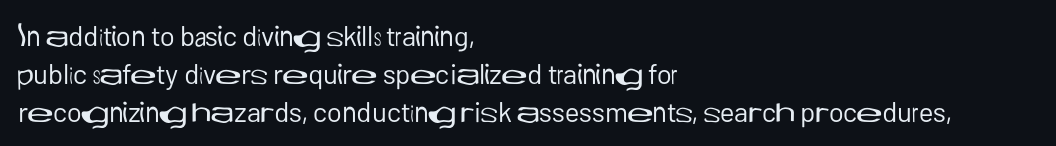
Summary of vertical rhythm: regular, with standard interline spacing. The strip under each line holds only bare page. Is this a fixed-width face? No — the glyphs have proportional, varying widths. What kind of face is this? One without serifs — a sans.
